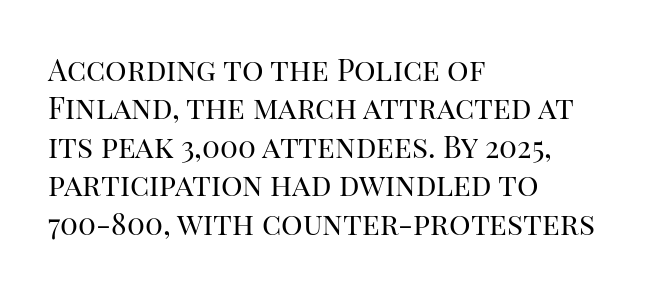
This sample uses a serif face. Vertically, the passage feels balanced, rows spaced as you'd expect. Any mark beneath the type? The region is blank. These lines are rendered in a variable-pitch font.
